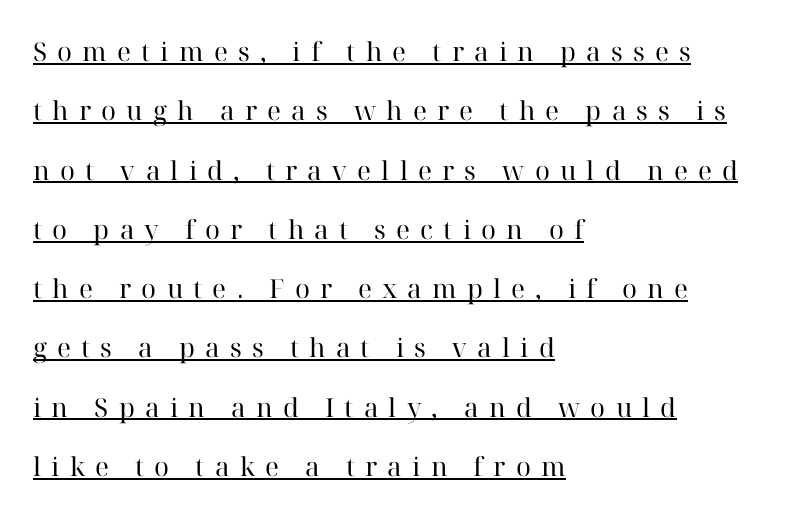
Q: Is the text bold? A: No.
Q: Is the text italic (slanted)? A: No, it is upright.
Q: Is the text underlined? A: Yes.
Q: How is the paragraph aligned? A: Left-aligned.
Q: Is the spacing between letters normal or unusually wide? A: Unusually wide.
Q: Is the spacing between lines tight, normal or loose? A: Loose.
